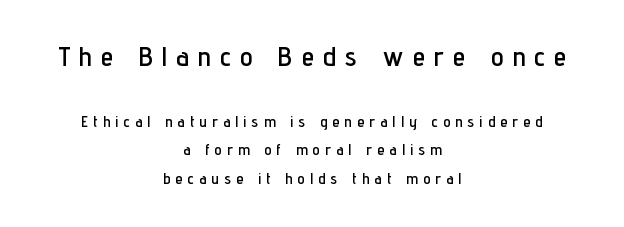
The image shows 28 px condensed sans-serif type, upright; set centered, line spacing 1.77x, unusually wide letter spacing (+0.33 em), not underlined; the first (top) block is 1.75x larger; low stroke contrast and a medium x-height.
